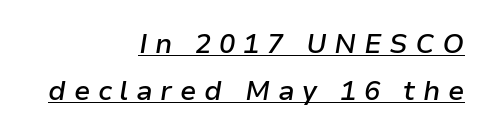
Q: Is the text bold? A: Semi-bold.
Q: Is the text italic (slanted)? A: Yes, it leans right by about 9 degrees.
Q: Is the text underlined? A: Yes.
Q: How is the paragraph aligned? A: Right-aligned.
Q: Is the spacing between letters normal or unusually wide? A: Unusually wide.
